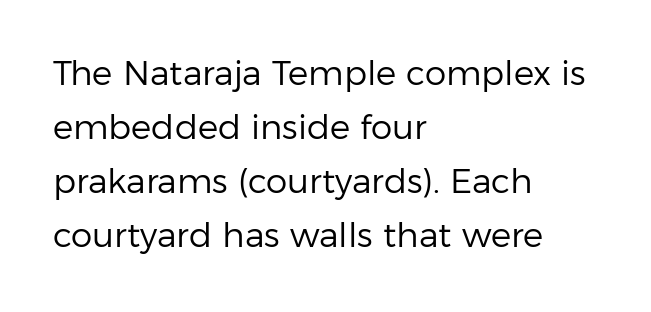
The image shows 34 px regular-weight sans-serif type, upright; set left-aligned, normal line spacing (1.59x), normal letter spacing, not underlined; low stroke contrast and a medium x-height.
